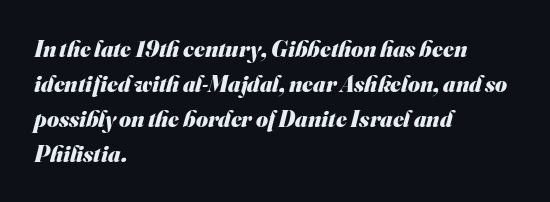
Each glyph is drawn with heavy, bold strokes. This rendering features lettering with no underline. Successive baselines arrive at the customary interval. Which margin do the lines hug? The left one — the right edge is uneven.
